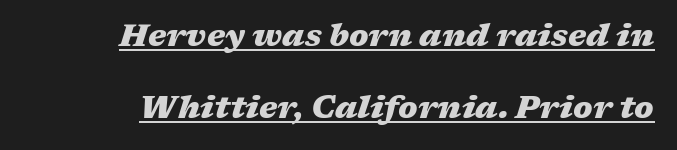
{"italic": "yes", "lean": "right", "slant_degrees": 17, "bold": "yes", "weight": "heavy", "width": "wide", "stroke_contrast": "medium", "x_height": "medium", "monospaced": "no", "underline": "yes", "align": "right", "line_spacing": "loose", "line_spacing_ratio": 2.32, "letter_spacing": "normal", "letter_spacing_em": 0.0, "glyph_px": 31}
